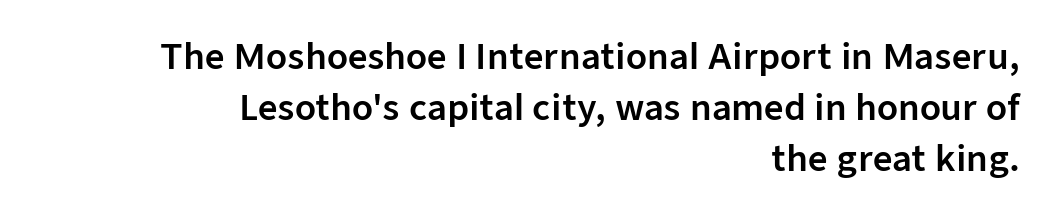
{"serif": "no", "italic": "no", "width": "normal", "stroke_contrast": "low", "x_height": "medium", "monospaced": "no", "underline": "no", "align": "right", "line_spacing": "normal", "line_spacing_ratio": 1.5, "letter_spacing": "normal", "letter_spacing_em": 0.0, "glyph_px": 34}
